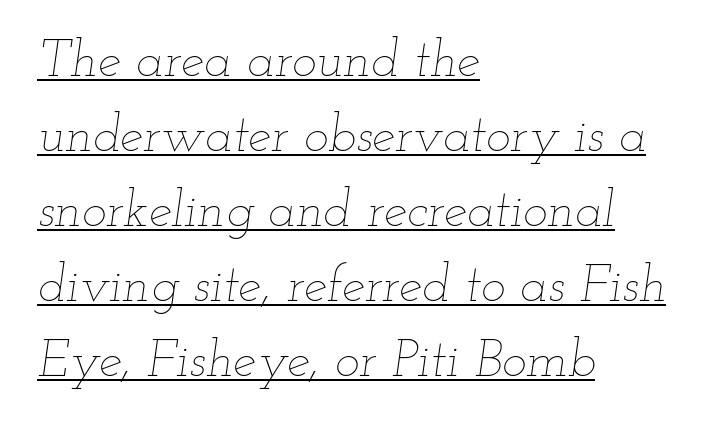
Q: Is the text bold? A: No.
Q: Is the text italic (slanted)? A: Yes, it leans right by about 12 degrees.
Q: Is the text underlined? A: Yes.
Q: How is the paragraph aligned? A: Left-aligned.
Q: Is the spacing between letters normal or unusually wide? A: Normal.
Q: Is the spacing between lines tight, normal or loose? A: Normal.
Q: Width (condensed, normal, or wide)? A: Wide.
Q: Stroke contrast? A: Low.
Q: x-height? A: Small.
Q: Monospaced? A: No.
